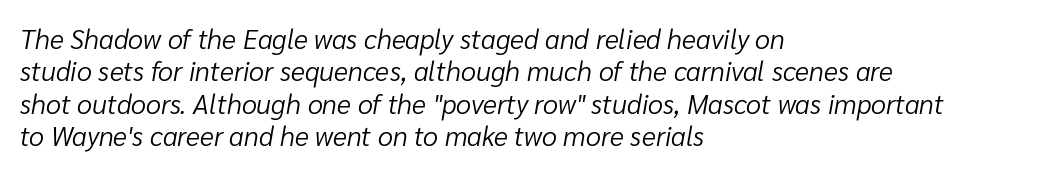
{"italic": "yes", "lean": "right", "slant_degrees": 10, "bold": "no", "underline": "no", "align": "left", "line_spacing_ratio": 1.2, "letter_spacing": "normal", "letter_spacing_em": 0.0, "glyph_px": 27}
